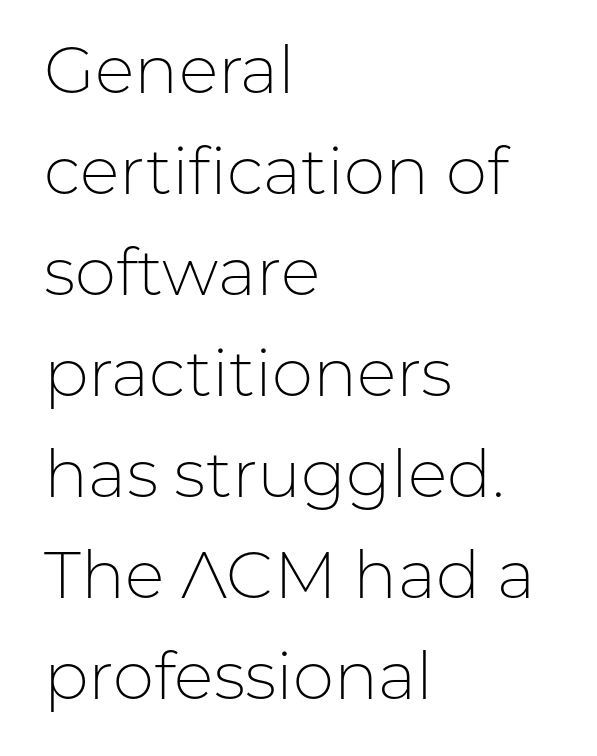
The image shows 66 px light sans-serif type, upright; set left-aligned, normal line spacing (1.53x), normal letter spacing, not underlined; low stroke contrast and a medium x-height.
